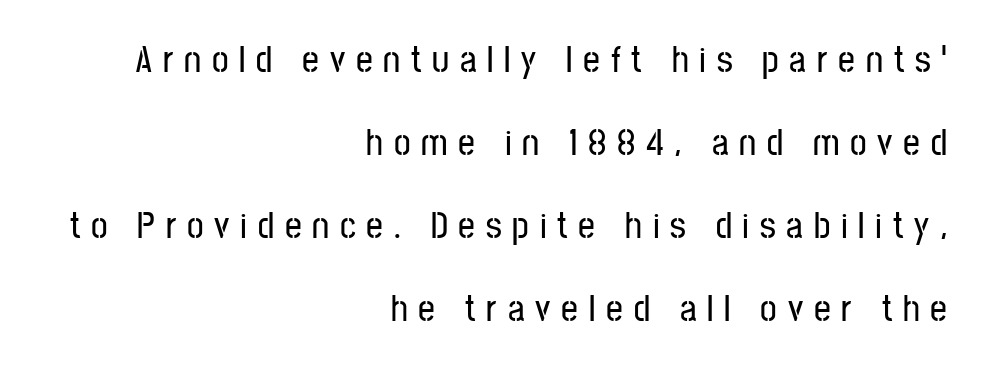
Q: Is the text italic (slanted)? A: No, it is upright.
Q: Is the typeface a serif or a sans-serif typeface? A: Sans-serif.
Q: Is the text underlined? A: No.
Q: How is the paragraph aligned? A: Right-aligned.
Q: Is the spacing between letters normal or unusually wide? A: Unusually wide.
Q: Is the spacing between lines tight, normal or loose? A: Loose.
Q: Width (condensed, normal, or wide)? A: Condensed.
Q: Stroke contrast? A: Low.
Q: x-height? A: Medium.
Q: Monospaced? A: No.
